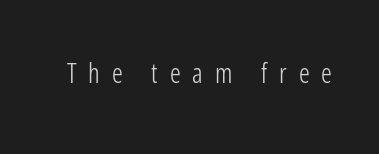
Q: Is the text bold? A: No.
Q: Is the text italic (slanted)? A: No, it is upright.
Q: Is the text underlined? A: No.
Q: Is the spacing between letters normal or unusually wide? A: Unusually wide.
